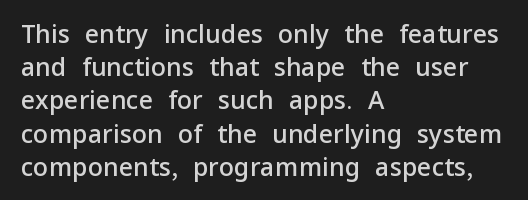
The image shows 25 px text type, upright; set left-aligned, normal line spacing (1.33x), normal letter spacing, not underlined.
